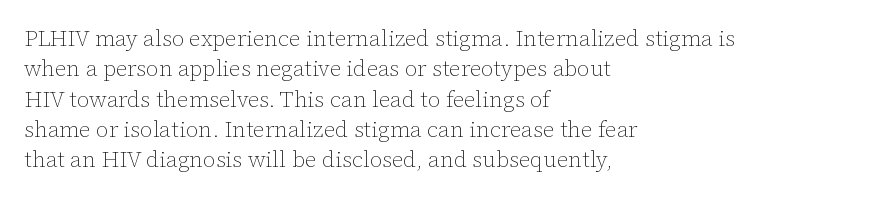
The image shows 22 px text type, upright; set left-aligned, normal line spacing (1.38x), normal letter spacing, not underlined.
